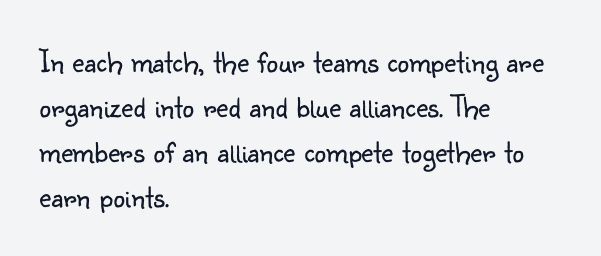
{"serif": "no", "italic": "no", "bold": "no", "weight": "light", "width": "normal", "stroke_contrast": "low", "x_height": "small", "monospaced": "no", "underline": "no", "align": "left", "line_spacing": "normal", "line_spacing_ratio": 1.36, "letter_spacing": "normal", "letter_spacing_em": 0.0, "glyph_px": 33}
